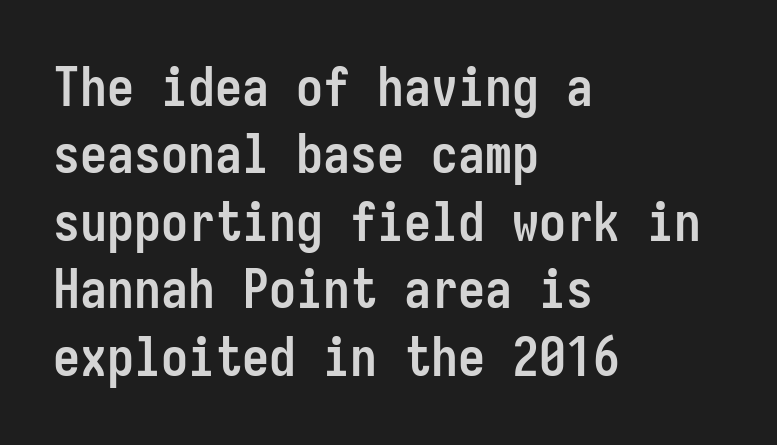
The image shows 54 px semibold, condensed sans-serif type, upright, monospaced; set left-aligned, normal line spacing (1.25x), normal letter spacing, not underlined; low stroke contrast and a medium x-height.
